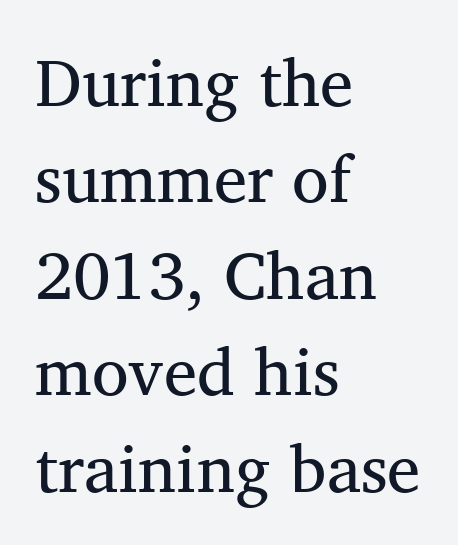
Q: Is the text bold? A: No.
Q: Is the text italic (slanted)? A: No, it is upright.
Q: Is the typeface a serif or a sans-serif typeface? A: Serif.
Q: Is the text underlined? A: No.
Q: How is the paragraph aligned? A: Left-aligned.
Q: Is the spacing between letters normal or unusually wide? A: Normal.
Q: Is the spacing between lines tight, normal or loose? A: Normal.
Q: Width (condensed, normal, or wide)? A: Normal.
Q: Stroke contrast? A: Medium.
Q: x-height? A: Medium.
Q: Monospaced? A: No.
